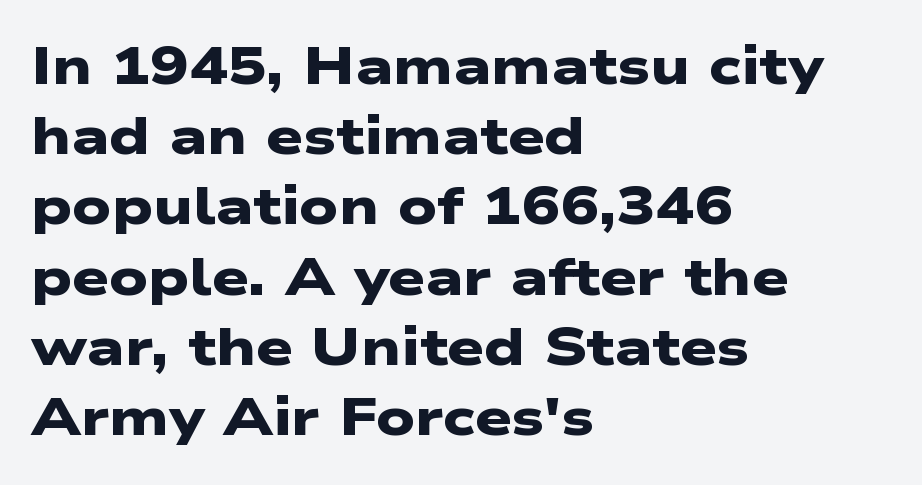
The image shows 52 px heavy, wide sans-serif type; set left-aligned, normal line spacing (1.35x), normal letter spacing, not underlined; low stroke contrast and a medium x-height.
